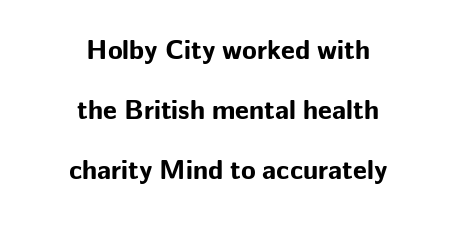
The image shows 27 px bold type, upright; set centered, loose line spacing (2.23x), normal letter spacing, not underlined.
